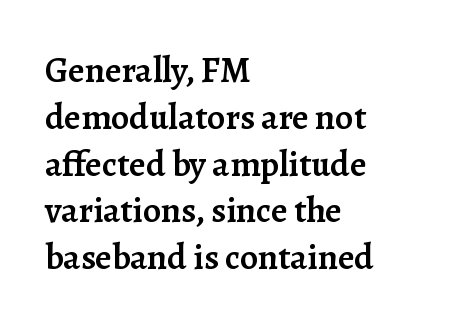
The image shows 36 px semibold serif type, upright; set left-aligned, normal line spacing (1.3x), normal letter spacing, not underlined; low stroke contrast and a medium x-height.
